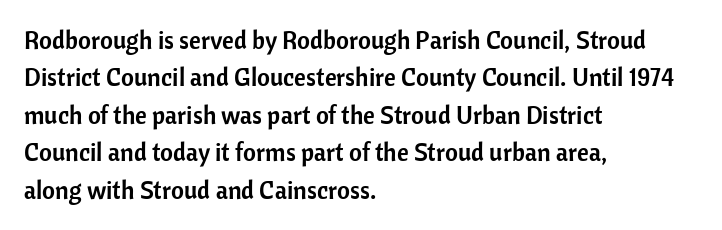
{"italic": "no", "underline": "no", "align": "left", "line_spacing": "normal", "line_spacing_ratio": 1.5, "letter_spacing": "normal", "letter_spacing_em": 0.0, "glyph_px": 25}
